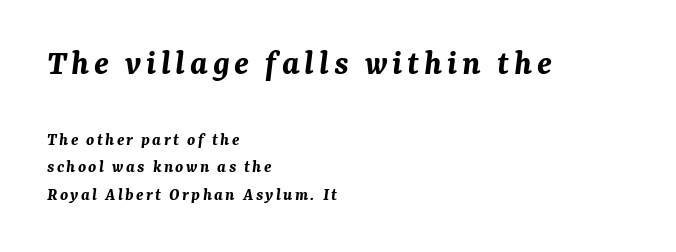
The passage shown begins with its larger block and ends with its smaller one. The rendering uses a bold face; every stroke is thick and dark. It's the slanting kind of type. The rendering uses a moderate line-height, typical for paragraphs.
